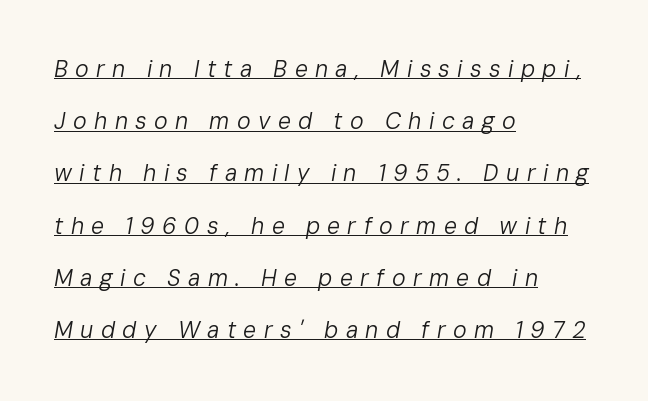
{"italic": "yes", "lean": "right", "slant_degrees": 10, "bold": "no", "underline": "yes", "align": "left", "line_spacing": "loose", "line_spacing_ratio": 2.27, "letter_spacing": "wide", "letter_spacing_em": 0.32, "glyph_px": 23}
